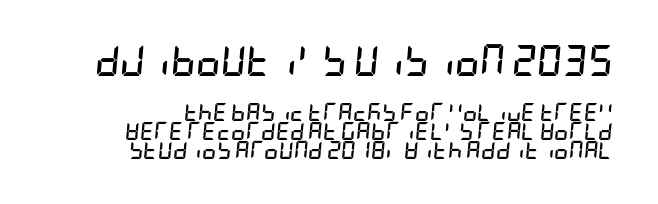
The image shows 31 px semibold, condensed type, italic (leaning right); set tight line spacing (1.06x), normal letter spacing, not underlined; the first (top) block is 1.72x larger; low stroke contrast and a large x-height.
